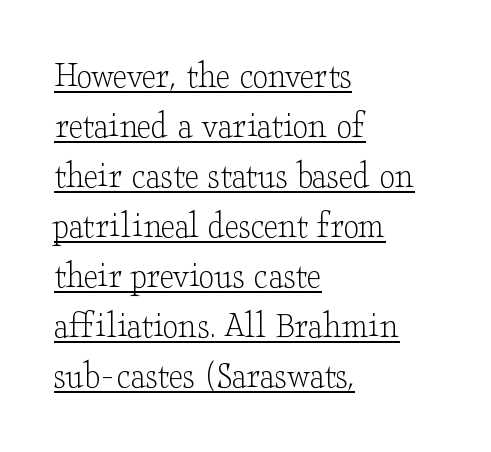
Typographically, this falls in the serif category. Each word holds together tightly as a unit, with standard inter-letter gaps. Looks like regular typesetting: each glyph gets only the width it needs. The lines are quadded left. Decoration check: the copy is underlined. Heft: none added — not bold.
